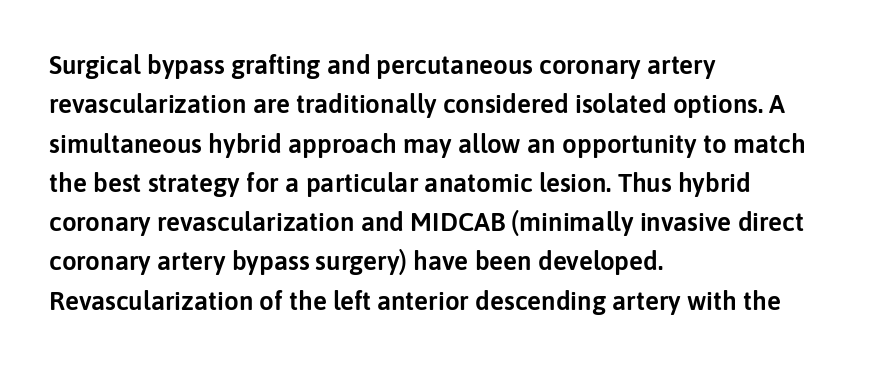
Q: Is the text italic (slanted)? A: No, it is upright.
Q: Is the text underlined? A: No.
Q: How is the paragraph aligned? A: Left-aligned.
Q: Is the spacing between letters normal or unusually wide? A: Normal.
Q: Is the spacing between lines tight, normal or loose? A: Normal.
